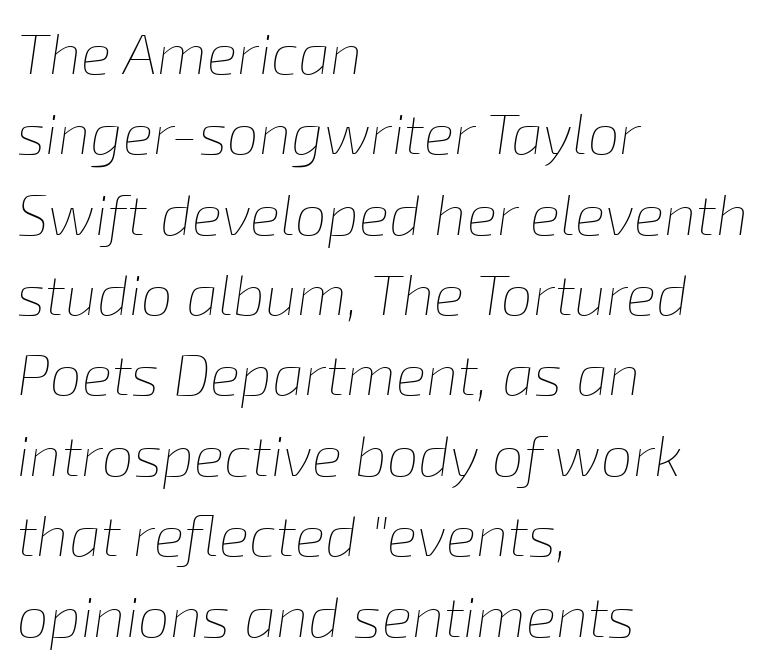
Q: Is the text bold? A: No.
Q: Is the text italic (slanted)? A: Yes, it leans right by about 8 degrees.
Q: Is the text underlined? A: No.
Q: How is the paragraph aligned? A: Left-aligned.
Q: Is the spacing between letters normal or unusually wide? A: Normal.
Q: Is the spacing between lines tight, normal or loose? A: Normal.
Q: Width (condensed, normal, or wide)? A: Normal.
Q: Stroke contrast? A: Low.
Q: x-height? A: Medium.
Q: Monospaced? A: No.
